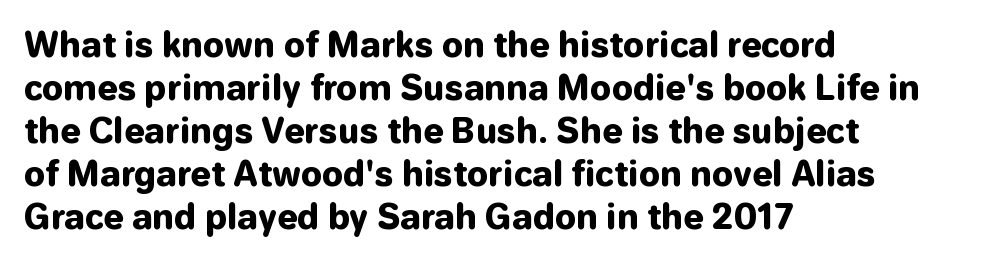
The image shows 33 px heavy sans-serif type, upright; set left-aligned, normal line spacing (1.3x), normal letter spacing, not underlined; low stroke contrast and a medium x-height.
